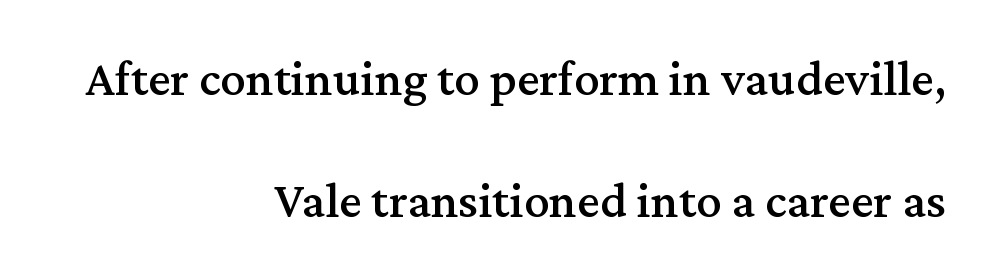
{"serif": "yes", "italic": "no", "width": "normal", "stroke_contrast": "medium", "x_height": "medium", "monospaced": "no", "underline": "no", "align": "right", "line_spacing": "loose", "line_spacing_ratio": 2.39, "letter_spacing": "normal", "letter_spacing_em": 0.0, "glyph_px": 51}
